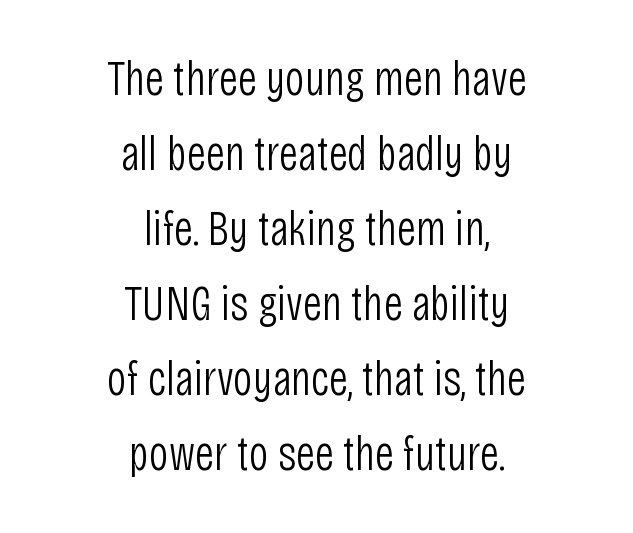
The line texture is even and compact thanks to regular tracking. The words here are not underlined. These lines are rendered in a variable-pitch font. The lettering holds an erect, upright posture throughout. A student would call this center alignment; a typographer would say set centered. Is the type heavy? It reads as light-to-regular instead.
